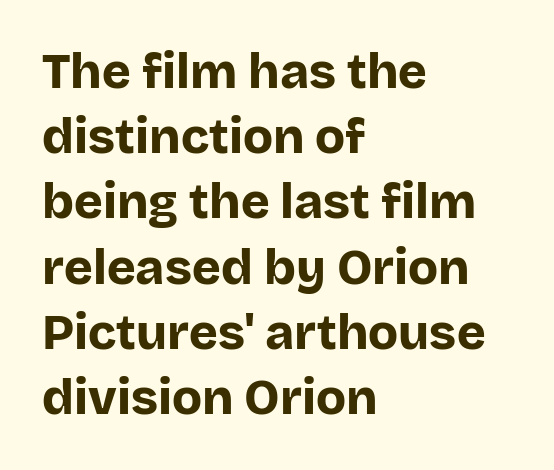
{"serif": "no", "italic": "no", "bold": "yes", "weight": "bold", "width": "normal", "stroke_contrast": "low", "x_height": "large", "monospaced": "no", "underline": "no", "align": "left", "line_spacing": "normal", "line_spacing_ratio": 1.33, "letter_spacing": "normal", "letter_spacing_em": 0.0, "glyph_px": 49}
